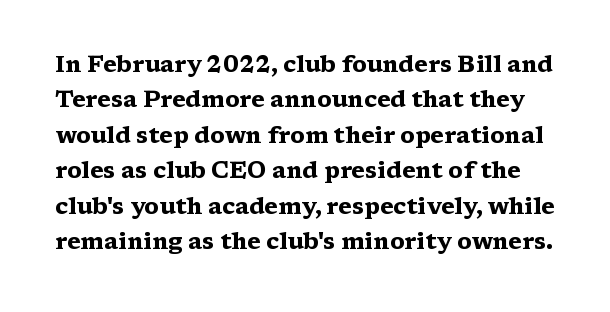
The zone under the glyphs is completely vacant. Heft: maximum for text — a bold. The letterforms sit shoulder to shoulder at normal distance. Does the lettering tilt? It doesn't — this is upright. The space between consecutive lines is moderate.
